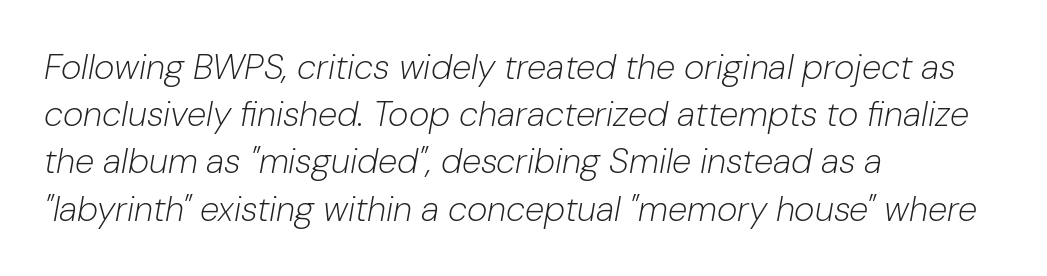
{"italic": "yes", "lean": "right", "slant_degrees": 10, "bold": "no", "weight": "light", "width": "normal", "stroke_contrast": "low", "x_height": "medium", "monospaced": "no", "underline": "no", "align": "left", "line_spacing": "normal", "line_spacing_ratio": 1.35, "letter_spacing": "normal", "letter_spacing_em": 0.0, "glyph_px": 35}
